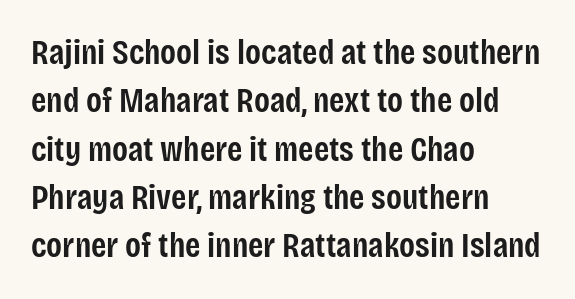
Q: Is the text bold? A: Semi-bold.
Q: Is the text italic (slanted)? A: No, it is upright.
Q: Is the typeface a serif or a sans-serif typeface? A: Sans-serif.
Q: Is the text underlined? A: No.
Q: How is the paragraph aligned? A: Left-aligned.
Q: Is the spacing between letters normal or unusually wide? A: Normal.
Q: Is the spacing between lines tight, normal or loose? A: Normal.
Q: Width (condensed, normal, or wide)? A: Condensed.
Q: Stroke contrast? A: Low.
Q: x-height? A: Large.
Q: Monospaced? A: No.
